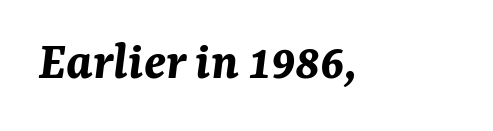
Q: Is the text bold? A: Yes.
Q: Is the text italic (slanted)? A: Yes, it leans right by about 7 degrees.
Q: Is the text underlined? A: No.
Q: Is the spacing between letters normal or unusually wide? A: Normal.
Q: Width (condensed, normal, or wide)? A: Normal.
Q: Stroke contrast? A: Medium.
Q: x-height? A: Medium.
Q: Monospaced? A: No.
